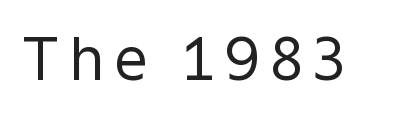
Q: Is the text bold? A: No.
Q: Is the text italic (slanted)? A: No, it is upright.
Q: Is the typeface a serif or a sans-serif typeface? A: Sans-serif.
Q: Is the text underlined? A: No.
Q: Width (condensed, normal, or wide)? A: Normal.
Q: x-height? A: Medium.
Q: Monospaced? A: No.
